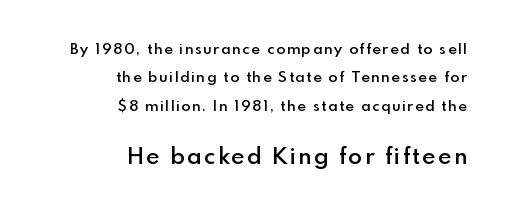
Scale increases going downward across the two blocks. The rendering anchors every line to the right-hand side. Characters remain perfectly vertical along every line. Glance below the letters and you will spot only blank space. The face used here is a semibold: visibly heavier than regular, lighter than bold.
